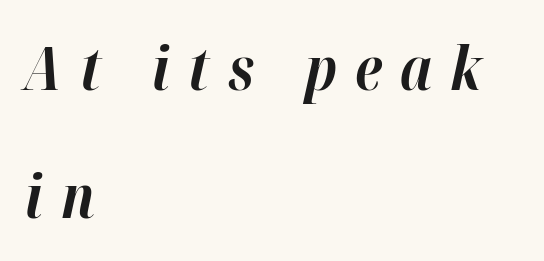
Q: Is the text bold? A: Yes.
Q: Is the text italic (slanted)? A: Yes, it leans right by about 12 degrees.
Q: Is the text underlined? A: No.
Q: How is the paragraph aligned? A: Left-aligned.
Q: Is the spacing between letters normal or unusually wide? A: Unusually wide.
Q: Is the spacing between lines tight, normal or loose? A: Loose.
Q: Width (condensed, normal, or wide)? A: Normal.
Q: Stroke contrast? A: High.
Q: x-height? A: Medium.
Q: Monospaced? A: No.
